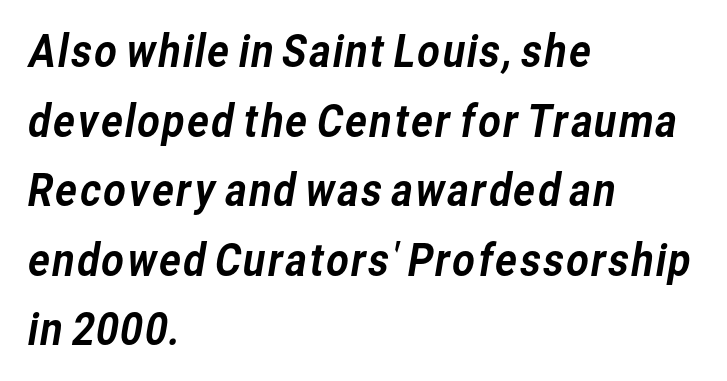
{"serif": "no", "width": "normal", "stroke_contrast": "low", "x_height": "medium", "monospaced": "no", "underline": "no", "align": "left", "line_spacing": "normal", "line_spacing_ratio": 1.58, "letter_spacing": "normal", "letter_spacing_em": 0.0, "glyph_px": 44}
